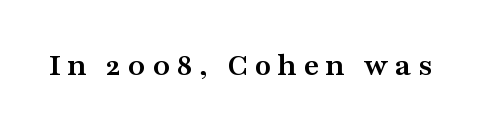
The specimen omits any rule beneath the text block's lines. Upright lettering throughout. This sample has the flowing, uneven cadence of proportional lettering. Pretty heavy lettering here — definitely bold. I'd call this a serif setting — the letters wear small feet.
